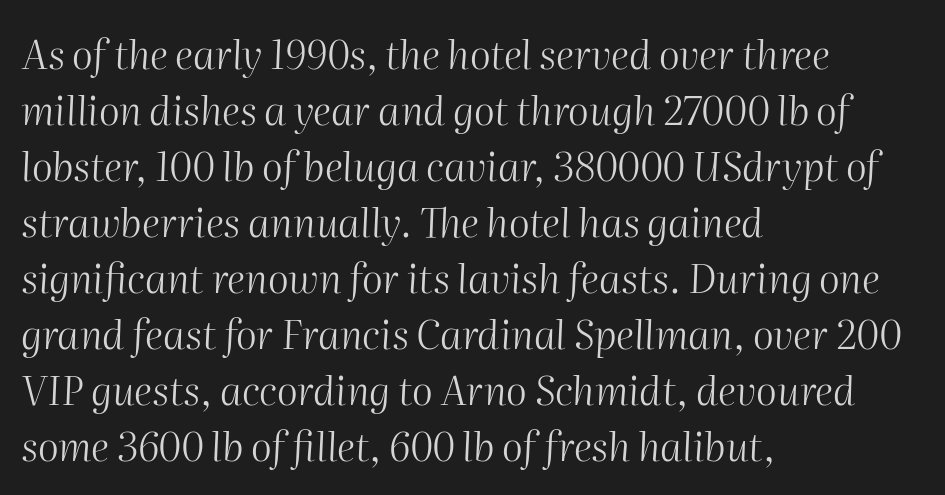
The image shows 40 px light type, italic (leaning right); set left-aligned, normal line spacing (1.4x), normal letter spacing, not underlined; medium stroke contrast and a medium x-height.
